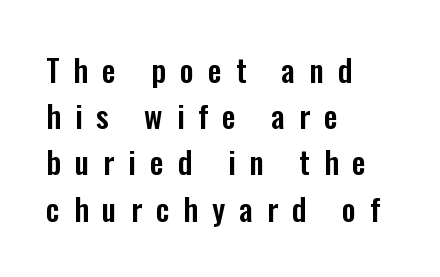
Beneath every word, the page is bare. Spacing verdict: proportional, widths tailored to each character. Compared with a centered layout, this one pins lines to the left instead. Nope, not italic — everything's standing straight.
